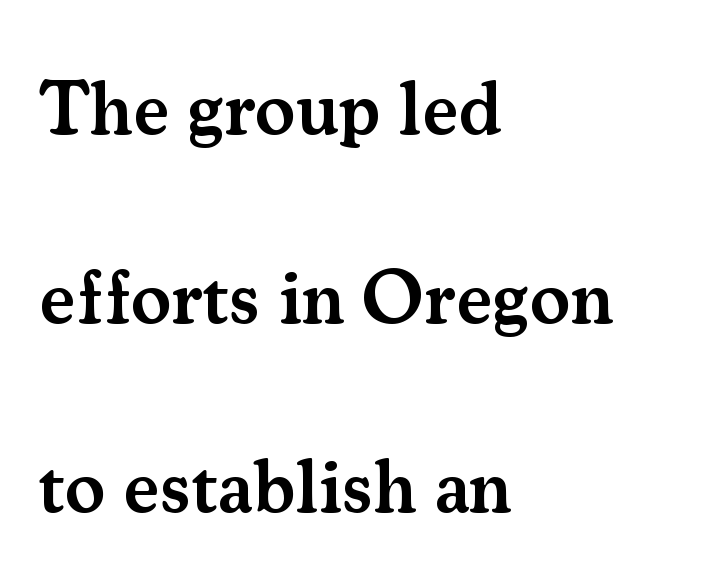
Q: Is the text bold? A: Semi-bold.
Q: Is the text italic (slanted)? A: No, it is upright.
Q: Is the typeface a serif or a sans-serif typeface? A: Serif.
Q: Is the text underlined? A: No.
Q: How is the paragraph aligned? A: Left-aligned.
Q: Is the spacing between letters normal or unusually wide? A: Normal.
Q: Is the spacing between lines tight, normal or loose? A: Loose.
Q: Width (condensed, normal, or wide)? A: Normal.
Q: Stroke contrast? A: Medium.
Q: x-height? A: Small.
Q: Monospaced? A: No.
